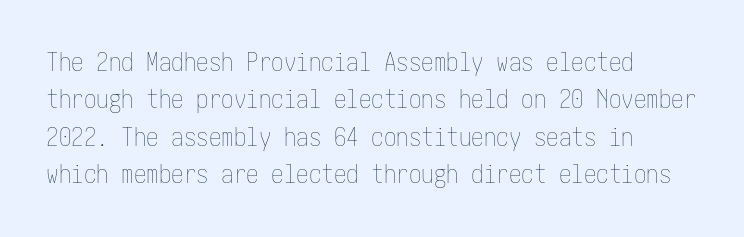
The image shows 25 px text type, upright; set normal line spacing (1.5x), normal letter spacing, not underlined.
